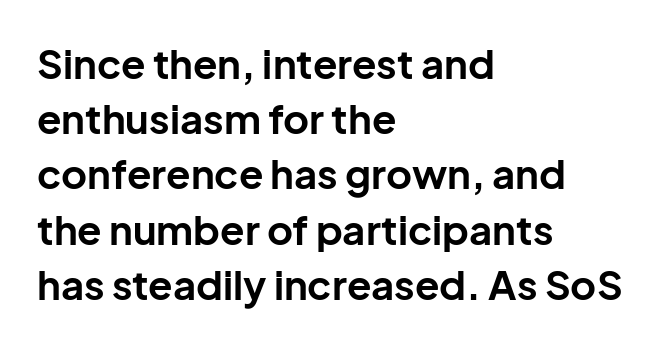
Q: Is the text bold? A: Yes.
Q: Is the text italic (slanted)? A: No, it is upright.
Q: Is the typeface a serif or a sans-serif typeface? A: Sans-serif.
Q: Is the text underlined? A: No.
Q: How is the paragraph aligned? A: Left-aligned.
Q: Is the spacing between letters normal or unusually wide? A: Normal.
Q: Is the spacing between lines tight, normal or loose? A: Normal.
Q: Width (condensed, normal, or wide)? A: Normal.
Q: Stroke contrast? A: Low.
Q: x-height? A: Medium.
Q: Monospaced? A: No.
